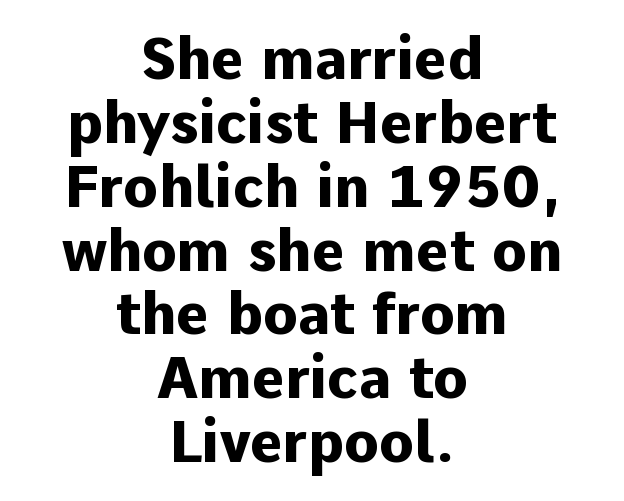
{"serif": "no", "italic": "no", "bold": "yes", "weight": "heavy", "width": "normal", "stroke_contrast": "low", "x_height": "medium", "monospaced": "no", "underline": "no", "align": "center", "line_spacing": "tight", "line_spacing_ratio": 1.12, "letter_spacing": "normal", "letter_spacing_em": 0.0, "glyph_px": 57}
